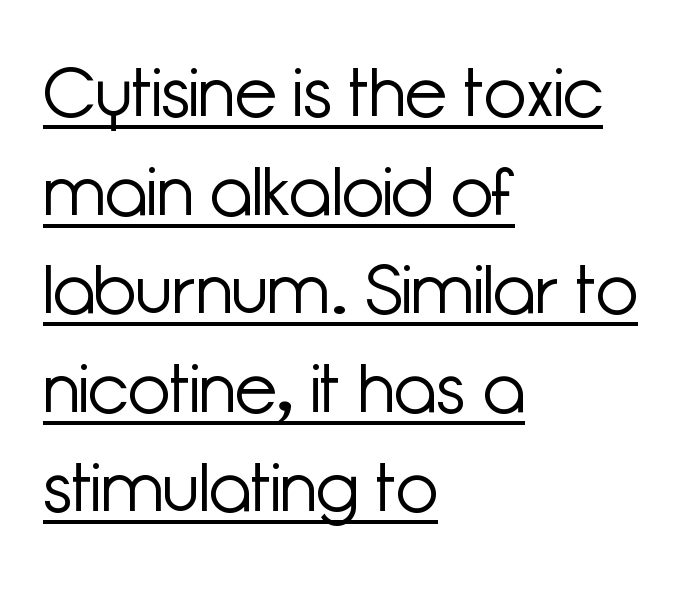
Q: Is the text bold? A: No.
Q: Is the text italic (slanted)? A: No, it is upright.
Q: Is the typeface a serif or a sans-serif typeface? A: Sans-serif.
Q: Is the text underlined? A: Yes.
Q: How is the paragraph aligned? A: Left-aligned.
Q: Is the spacing between letters normal or unusually wide? A: Normal.
Q: Is the spacing between lines tight, normal or loose? A: Normal.
Q: Width (condensed, normal, or wide)? A: Normal.
Q: Stroke contrast? A: Low.
Q: x-height? A: Medium.
Q: Monospaced? A: No.
